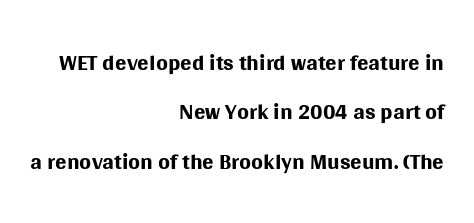
The image shows 34 px regular-weight sans-serif type, upright; set right-aligned, normal line spacing (1.45x), normal letter spacing, not underlined; medium stroke contrast and a large x-height.
